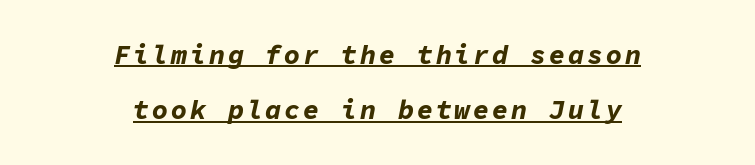
Q: Is the text bold? A: Yes.
Q: Is the text italic (slanted)? A: Yes, it leans right by about 11 degrees.
Q: Is the text underlined? A: Yes.
Q: How is the paragraph aligned? A: Centered.
Q: Is the spacing between lines tight, normal or loose? A: Loose.
